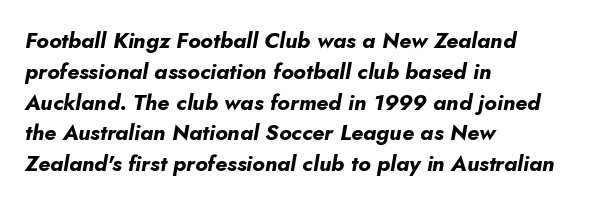
The image shows 22 px bold type, italic (leaning right); set left-aligned, normal line spacing (1.4x), normal letter spacing, not underlined.
